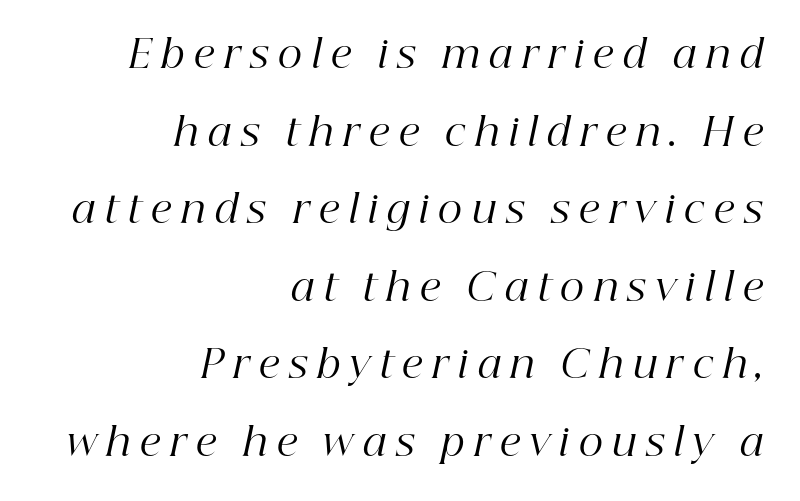
The image shows 38 px regular-weight serif type, italic (leaning right); set right-aligned, loose line spacing (2.04x), unusually wide letter spacing (+0.25 em), not underlined; high stroke contrast and a medium x-height.
